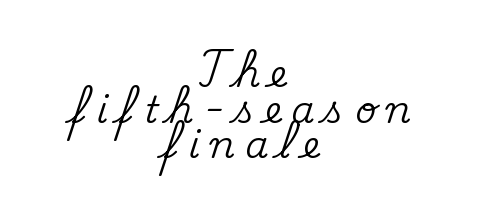
Beneath every word, the page is bare. The paragraph has two soft edges and a firm central axis. Looks like regular typesetting: each glyph gets only the width it needs. Glyph-to-glyph distance is far greater than everyday printed text.
